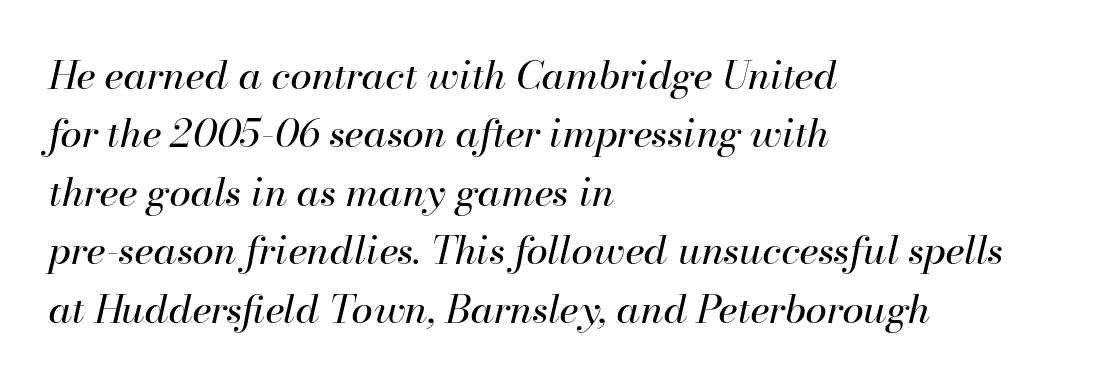
The image shows 39 px regular-weight type, italic (leaning right); set left-aligned, normal line spacing (1.5x), normal letter spacing, not underlined; high stroke contrast and a small x-height.
